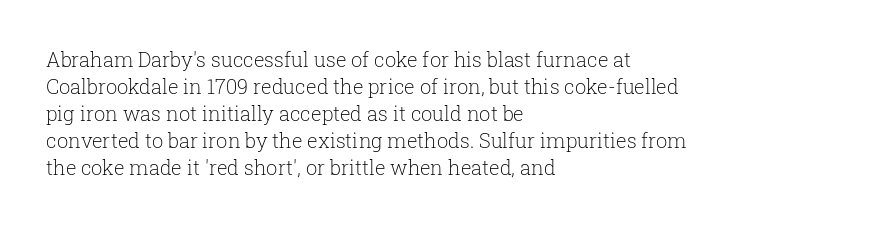
This sample uses an upright cut, with every glyph sitting square on the baseline. Reading down the column, the eye jumps a familiar distance to each next line. The horizontal fit of the characters is conventional and even. This is not heavy type; no bold has been used.
